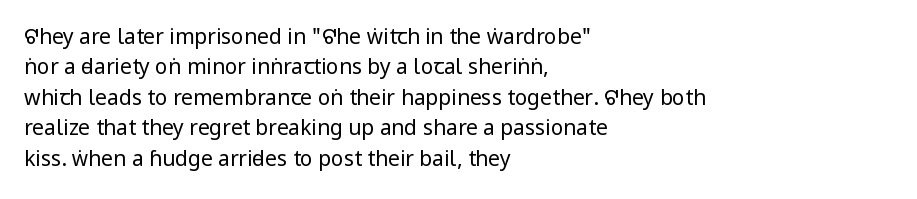
{"italic": "no", "bold": "no", "underline": "no", "align": "left", "line_spacing": "normal", "line_spacing_ratio": 1.45, "letter_spacing": "normal", "letter_spacing_em": 0.0, "glyph_px": 21}
